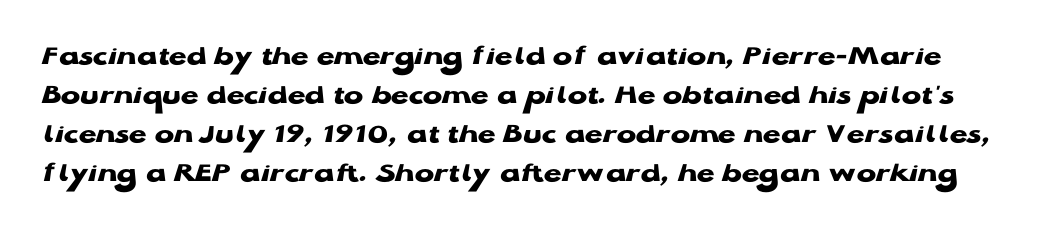
Clear beneath every line of the passage. Students, this is bold: see how much ink each stroke carries. The face used here is proportionally spaced, like ordinary book or web type. Compared with typical body copy, the letter spacing here is the same. Successive baselines arrive at the customary interval. Each letter's strokes conclude bluntly, with no projecting serifs.
